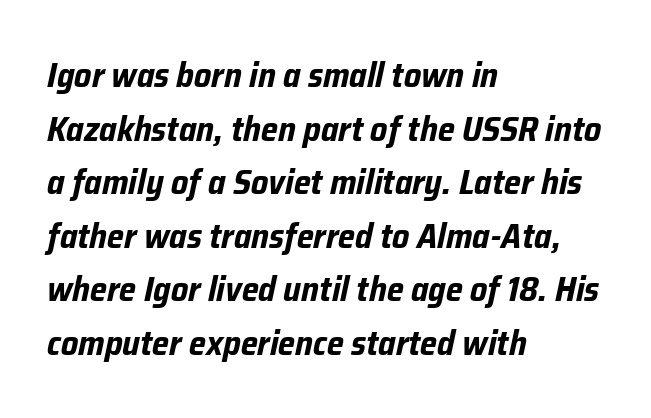
Any mark beneath the type? The region is blank. Each new line begins a customary step beneath the previous one. The passage shown is typed in a proportional face where columns would drift. The lines in this sample share a left origin and differ only in where they stop.
